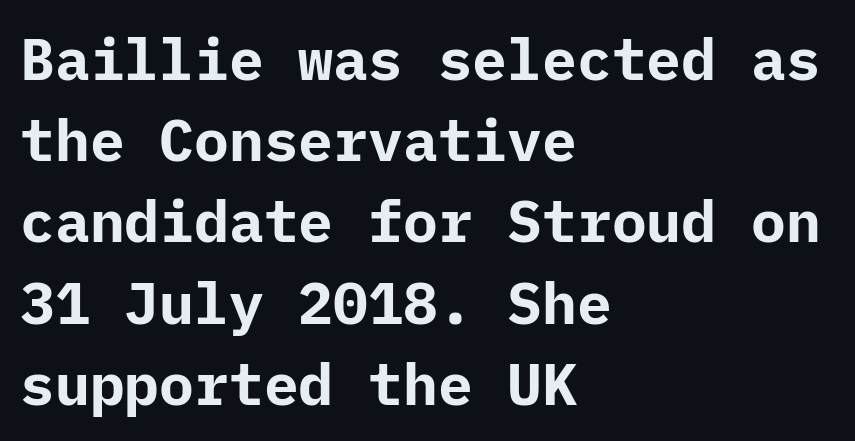
Regarding leading, the lines here are spaced in the standard way. Unlike italic type, these characters show no tilt at all. Observe the absence of serifs on each vertical stroke in this sample. Visually the block forms a straight wall on the left and a jagged coastline on the right.
